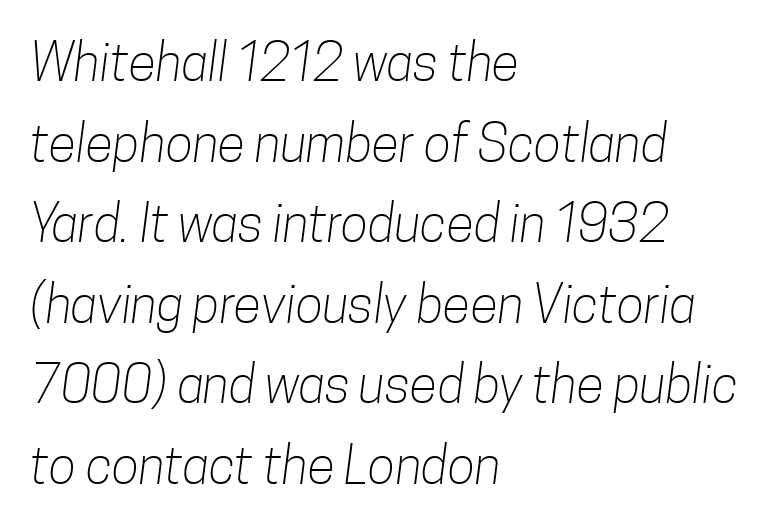
The image shows 51 px light, condensed sans-serif type; set left-aligned, normal line spacing (1.58x), normal letter spacing, not underlined; low stroke contrast and a medium x-height.
